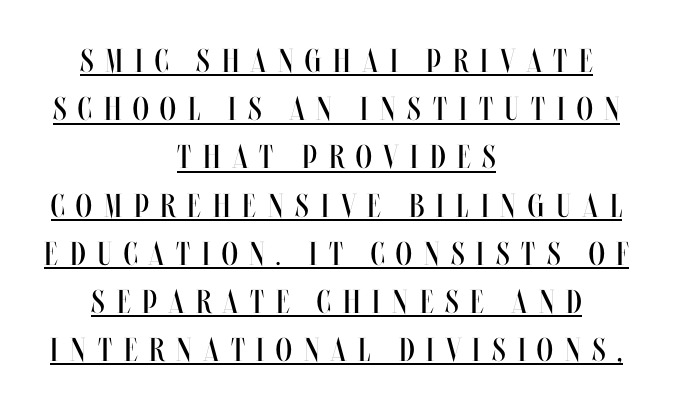
{"italic": "no", "bold": "no", "weight": "regular", "width": "condensed", "stroke_contrast": "medium", "x_height": "large", "monospaced": "no", "underline": "yes", "align": "center", "line_spacing": "normal", "line_spacing_ratio": 1.46, "letter_spacing": "wide", "letter_spacing_em": 0.36, "glyph_px": 33}
